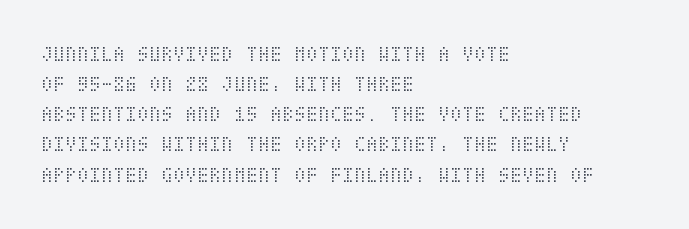
Q: Is the text bold? A: No.
Q: Is the text italic (slanted)? A: No, it is upright.
Q: Is the text underlined? A: No.
Q: How is the paragraph aligned? A: Left-aligned.
Q: Is the spacing between letters normal or unusually wide? A: Normal.
Q: Is the spacing between lines tight, normal or loose? A: Normal.
